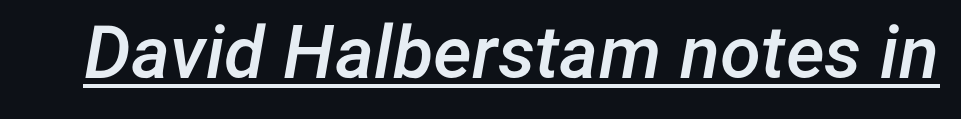
Q: Is the text bold? A: Semi-bold.
Q: Is the text italic (slanted)? A: Yes, it leans right by about 12 degrees.
Q: Is the text underlined? A: Yes.
Q: Is the spacing between letters normal or unusually wide? A: Normal.
Q: Width (condensed, normal, or wide)? A: Normal.
Q: Stroke contrast? A: Low.
Q: x-height? A: Medium.
Q: Monospaced? A: No.
